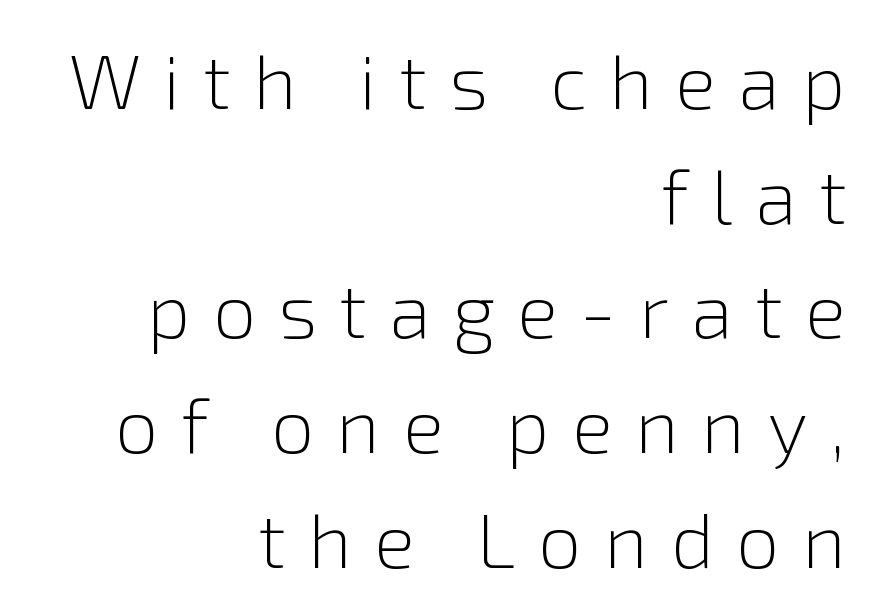
{"serif": "no", "italic": "no", "bold": "no", "weight": "light", "width": "normal", "stroke_contrast": "low", "x_height": "medium", "monospaced": "no", "underline": "no", "align": "right", "line_spacing": "normal", "line_spacing_ratio": 1.49, "letter_spacing": "wide", "letter_spacing_em": 0.29, "glyph_px": 77}
